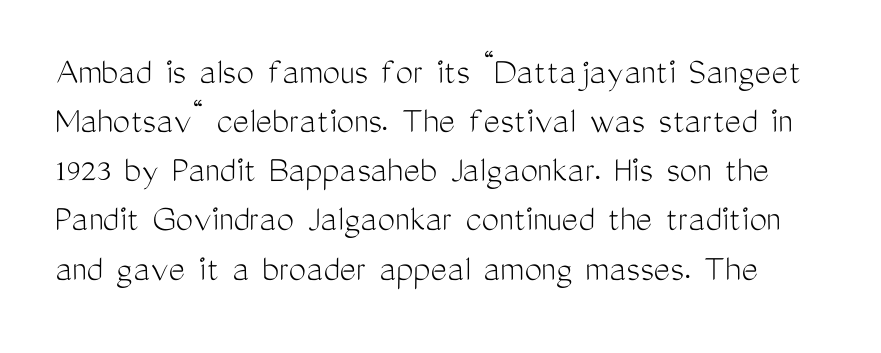
{"serif": "no", "italic": "no", "bold": "no", "weight": "light", "width": "condensed", "stroke_contrast": "medium", "x_height": "medium", "monospaced": "no", "underline": "no", "line_spacing": "normal", "line_spacing_ratio": 1.26, "letter_spacing": "normal", "letter_spacing_em": 0.0, "glyph_px": 39}
